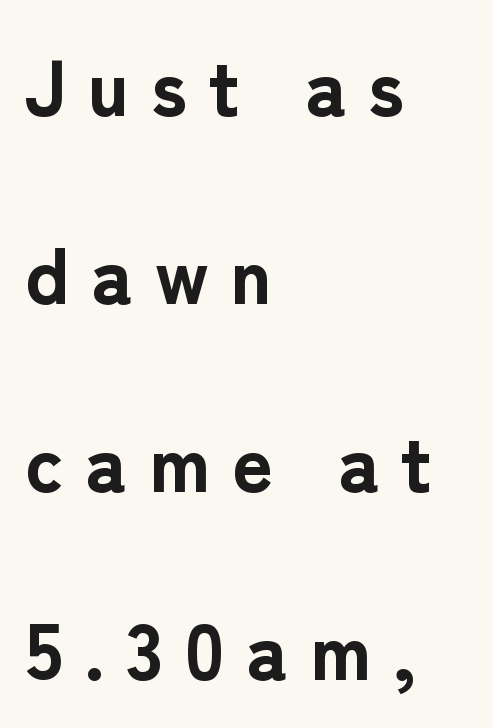
Caption: expanded tracking, letters set apart. Airy leading. Typeset ragged right — the left edge is the straight one. Is this a fixed-width face? No — the glyphs have proportional, varying widths. Summary of weight: heavy, a full bold.
